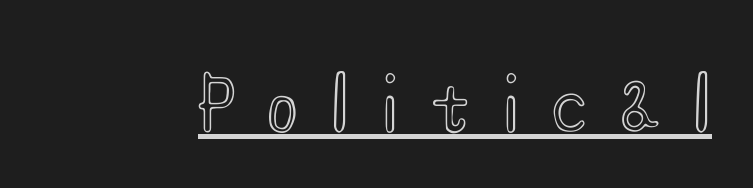
{"italic": "no", "width": "wide", "x_height": "small", "monospaced": "no", "underline": "yes", "letter_spacing": "wide", "letter_spacing_em": 0.46, "glyph_px": 71}
